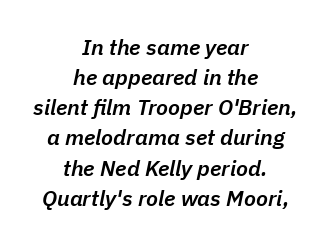
The image shows 22 px text type, italic (leaning right); set centered, normal line spacing (1.37x), normal letter spacing, not underlined.
